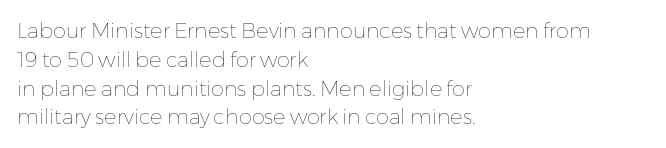
Q: Is the text bold? A: No.
Q: Is the text italic (slanted)? A: No, it is upright.
Q: Is the text underlined? A: No.
Q: How is the paragraph aligned? A: Left-aligned.
Q: Is the spacing between letters normal or unusually wide? A: Normal.
Q: Is the spacing between lines tight, normal or loose? A: Normal.
